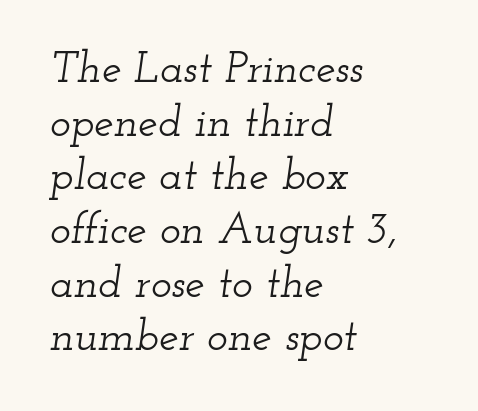
Italic: yes, the glyphs are oblique. No extra tracking has been applied to these lines. The compositor pushed each line to the left boundary. Looks like regular typesetting: each glyph gets only the width it needs.
